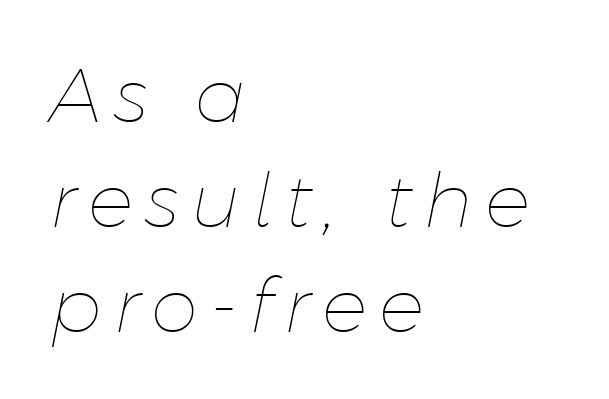
The image shows 76 px thin type, italic (leaning right); set left-aligned, normal line spacing (1.38x), not underlined; low stroke contrast and a medium x-height.
